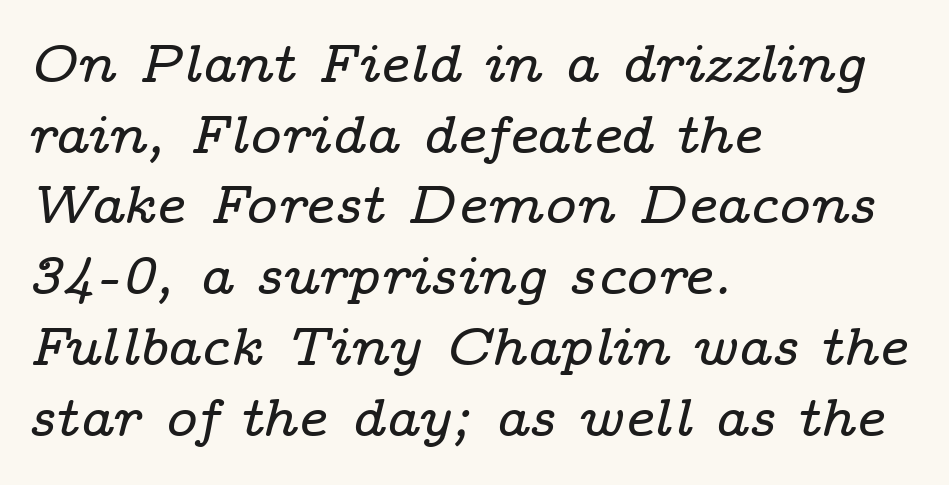
{"serif": "yes", "italic": "yes", "lean": "right", "slant_degrees": 14, "width": "wide", "stroke_contrast": "low", "x_height": "medium", "monospaced": "no", "underline": "no", "align": "left", "line_spacing": "normal", "line_spacing_ratio": 1.31, "letter_spacing": "normal", "letter_spacing_em": 0.0, "glyph_px": 54}
